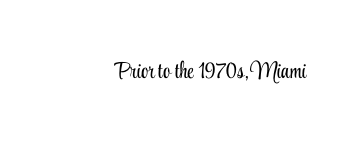
The image shows 23 px text type; set normal letter spacing, not underlined.
